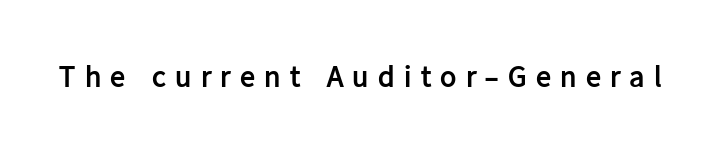
{"serif": "no", "italic": "no", "bold": "yes", "weight": "semibold", "width": "normal", "stroke_contrast": "low", "x_height": "medium", "monospaced": "no", "underline": "no", "letter_spacing": "wide", "letter_spacing_em": 0.31, "glyph_px": 30}
